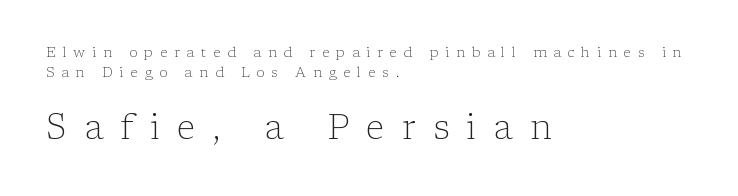
Q: Is the text bold? A: No.
Q: Is the text italic (slanted)? A: No, it is upright.
Q: Is the typeface a serif or a sans-serif typeface? A: Serif.
Q: Is the text underlined? A: No.
Q: How is the paragraph aligned? A: Left-aligned.
Q: Is the spacing between letters normal or unusually wide? A: Unusually wide.
Q: Is the spacing between lines tight, normal or loose? A: Normal.
Q: Which block of text is set in a larger size, the first (top) or the second (bottom)? A: The second (bottom) one.
Q: Width (condensed, normal, or wide)? A: Normal.
Q: Stroke contrast? A: Low.
Q: x-height? A: Medium.
Q: Monospaced? A: No.
